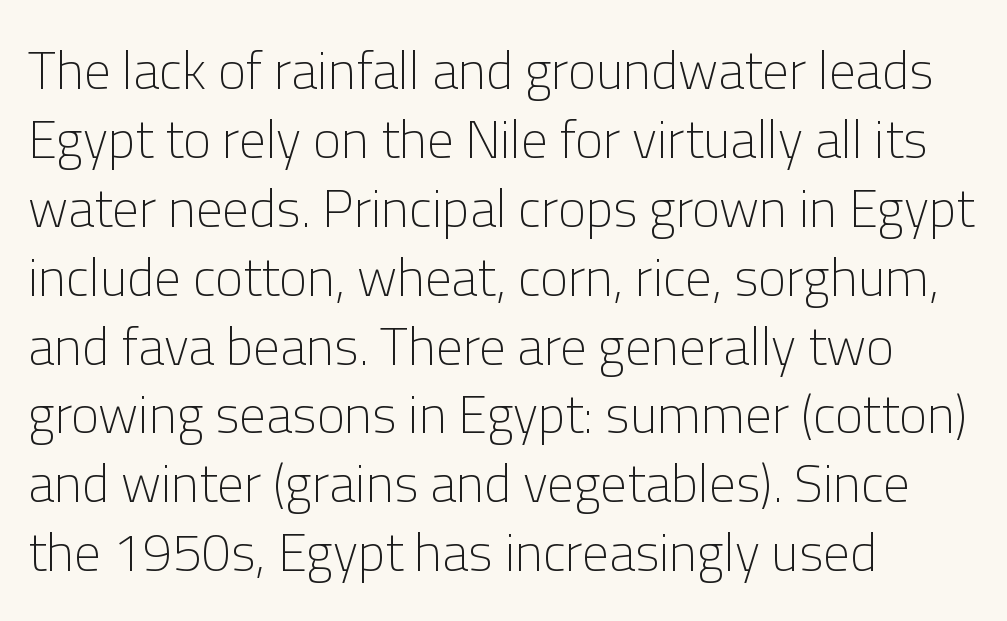
{"serif": "no", "italic": "no", "bold": "no", "weight": "light", "width": "normal", "stroke_contrast": "low", "x_height": "medium", "monospaced": "no", "underline": "no", "align": "left", "line_spacing": "normal", "line_spacing_ratio": 1.3, "letter_spacing": "normal", "letter_spacing_em": 0.0, "glyph_px": 53}
